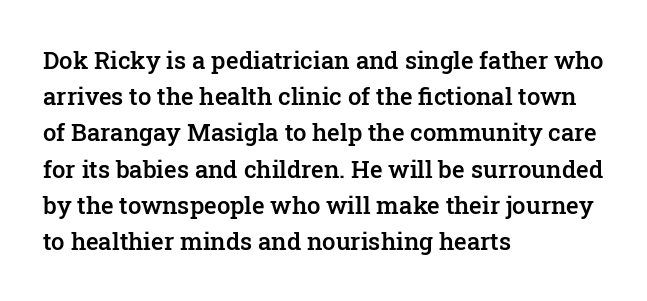
{"italic": "no", "bold": "semi", "underline": "no", "align": "left", "line_spacing": "normal", "line_spacing_ratio": 1.51, "letter_spacing": "normal", "letter_spacing_em": 0.0, "glyph_px": 24}
